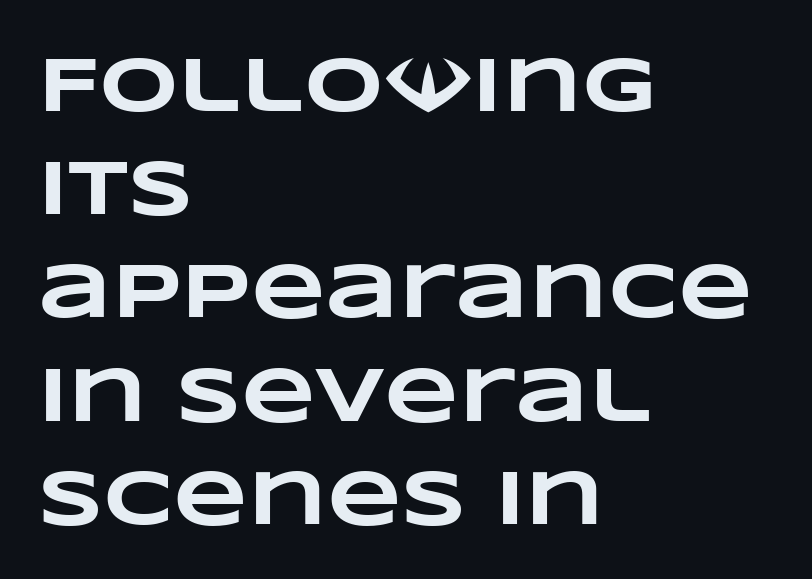
Q: Is the text bold? A: Yes.
Q: Is the text underlined? A: No.
Q: How is the paragraph aligned? A: Left-aligned.
Q: Is the spacing between letters normal or unusually wide? A: Normal.
Q: Is the spacing between lines tight, normal or loose? A: Normal.
Q: Width (condensed, normal, or wide)? A: Wide.
Q: Stroke contrast? A: Low.
Q: x-height? A: Large.
Q: Monospaced? A: No.
